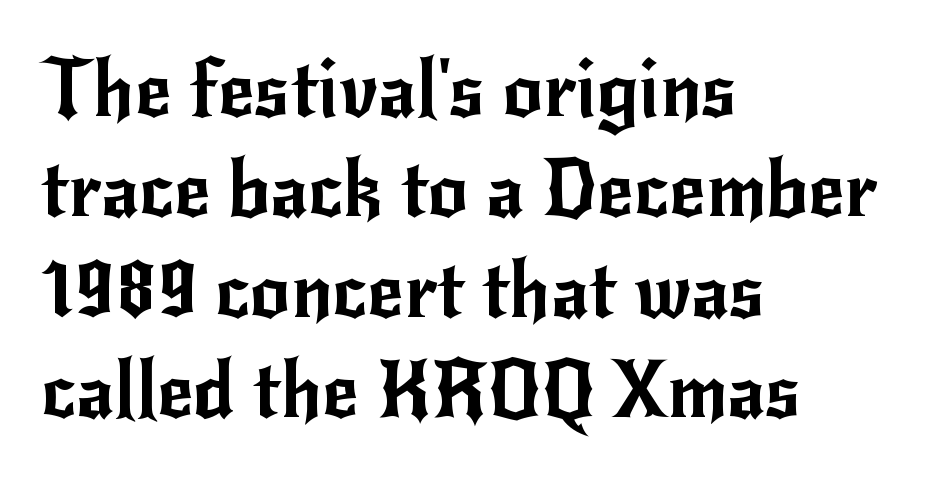
{"serif": "no", "italic": "no", "width": "normal", "stroke_contrast": "low", "x_height": "small", "monospaced": "no", "underline": "no", "align": "left", "line_spacing": "normal", "line_spacing_ratio": 1.27, "letter_spacing": "normal", "letter_spacing_em": 0.0, "glyph_px": 79}
